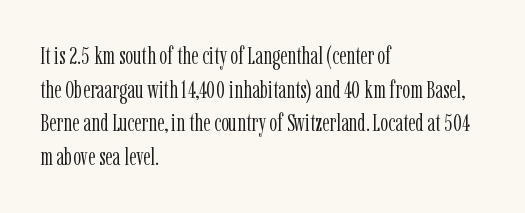
Q: Is the text bold? A: No.
Q: Is the text italic (slanted)? A: No, it is upright.
Q: Is the text underlined? A: No.
Q: How is the paragraph aligned? A: Left-aligned.
Q: Is the spacing between letters normal or unusually wide? A: Normal.
Q: Is the spacing between lines tight, normal or loose? A: Normal.
